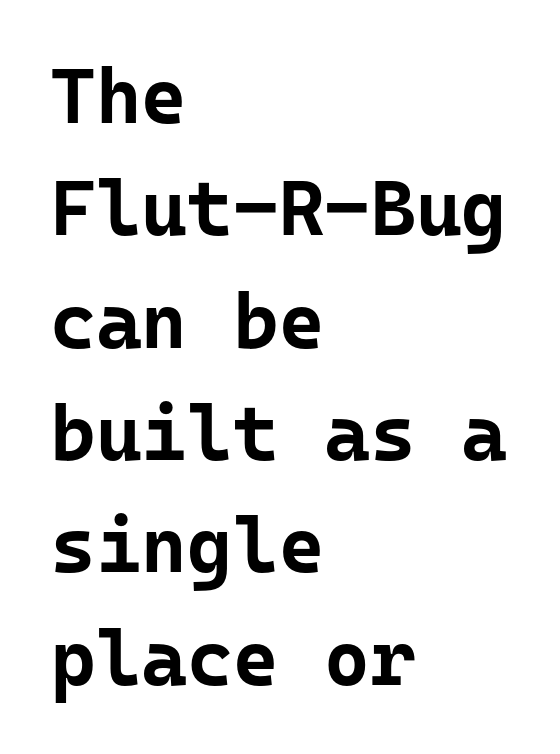
{"serif": "no", "italic": "no", "bold": "yes", "weight": "bold", "width": "normal", "stroke_contrast": "low", "x_height": "medium", "underline": "no", "align": "left", "line_spacing": "normal", "line_spacing_ratio": 1.44, "letter_spacing": "normal", "letter_spacing_em": 0.0, "glyph_px": 78}
